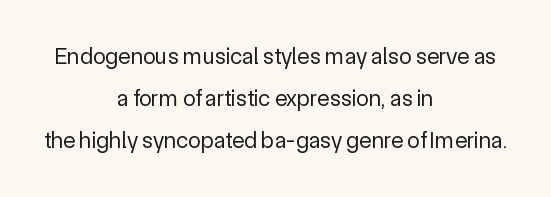
Letter spacing: default. Weight class: somewhere from thin through regular. Bare-footed words on every line. You can tell it's not italic because the verticals are truly vertical. Centered paragraph, ragged on both sides.
